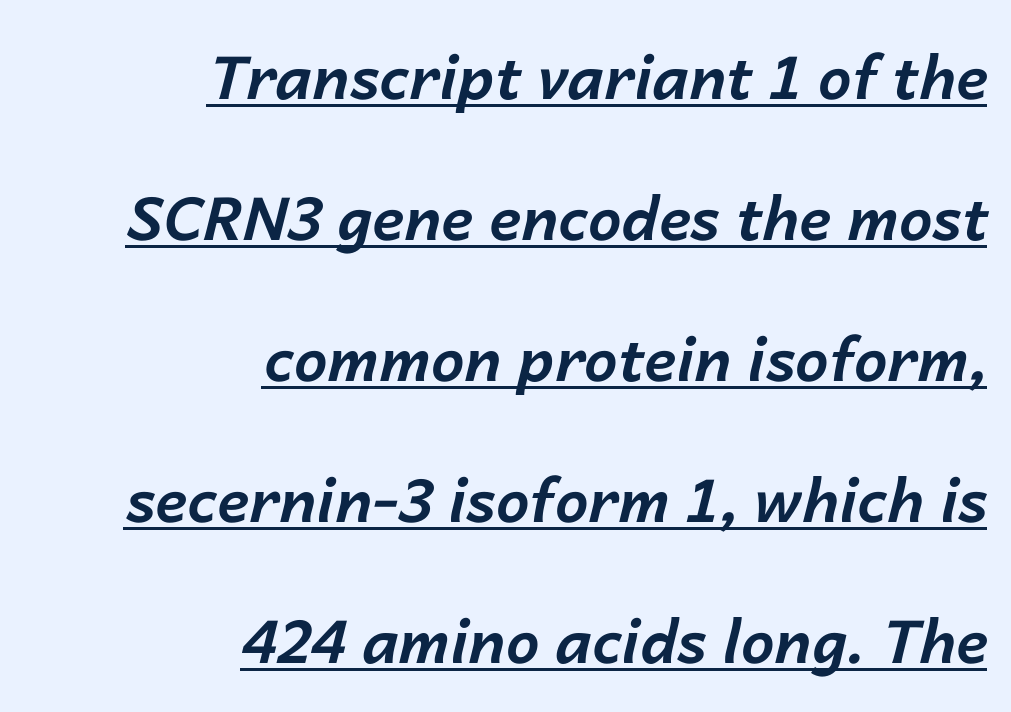
The image shows 60 px bold type, italic (leaning right); set right-aligned, loose line spacing (2.35x), normal letter spacing, underlined; low stroke contrast and a medium x-height.
